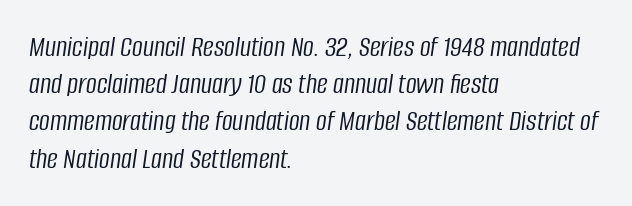
{"italic": "yes", "lean": "right", "slant_degrees": 8, "bold": "no", "weight": "light", "width": "condensed", "stroke_contrast": "low", "x_height": "large", "monospaced": "no", "underline": "no", "align": "left", "line_spacing_ratio": 1.24, "letter_spacing": "normal", "letter_spacing_em": 0.0, "glyph_px": 30}
